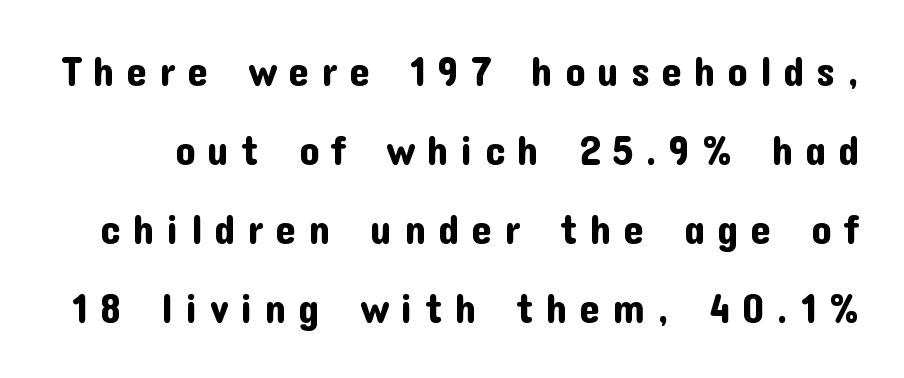
The image shows 41 px sans-serif type, upright; set loose line spacing (1.93x), unusually wide letter spacing (+0.29 em), not underlined; low stroke contrast and a medium x-height.
